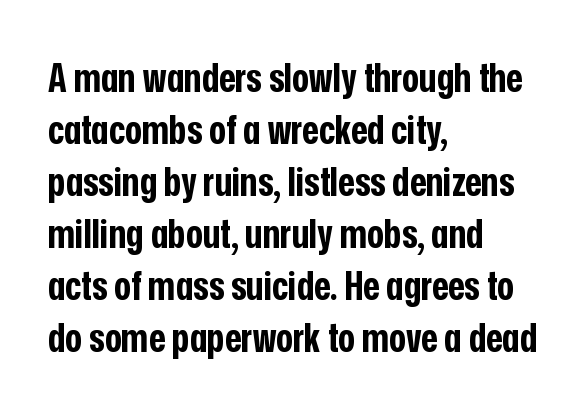
{"serif": "no", "italic": "no", "bold": "yes", "weight": "bold", "width": "condensed", "stroke_contrast": "low", "x_height": "medium", "monospaced": "no", "underline": "no", "align": "left", "line_spacing": "normal", "line_spacing_ratio": 1.3, "letter_spacing": "normal", "letter_spacing_em": 0.0, "glyph_px": 40}
